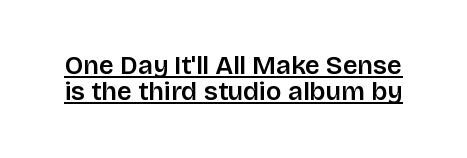
{"italic": "no", "underline": "yes", "line_spacing": "tight", "line_spacing_ratio": 1.01, "letter_spacing": "normal", "letter_spacing_em": 0.0, "glyph_px": 26}
